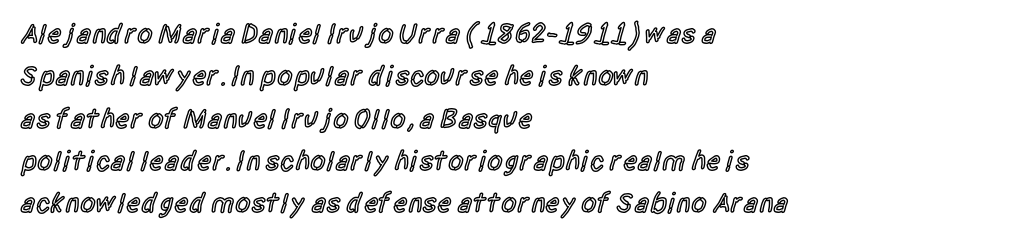
{"serif": "no", "bold": "semi", "weight": "semibold", "width": "condensed", "x_height": "large", "monospaced": "no", "underline": "no", "align": "left", "line_spacing": "normal", "line_spacing_ratio": 1.51, "letter_spacing": "normal", "letter_spacing_em": 0.0, "glyph_px": 28}
